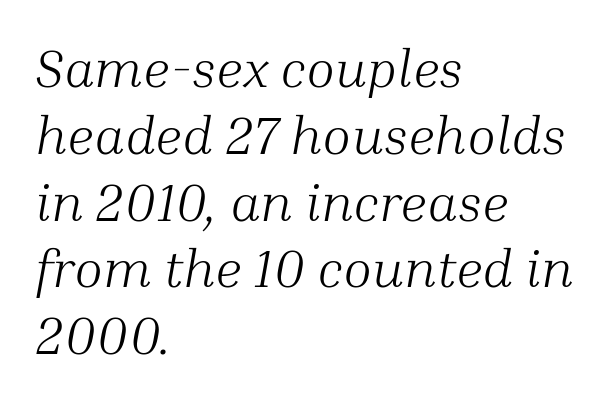
Q: Is the text bold? A: No.
Q: Is the text italic (slanted)? A: Yes, it leans right by about 10 degrees.
Q: Is the typeface a serif or a sans-serif typeface? A: Serif.
Q: Is the text underlined? A: No.
Q: How is the paragraph aligned? A: Left-aligned.
Q: Is the spacing between letters normal or unusually wide? A: Normal.
Q: Is the spacing between lines tight, normal or loose? A: Normal.
Q: Width (condensed, normal, or wide)? A: Normal.
Q: Stroke contrast? A: Medium.
Q: x-height? A: Medium.
Q: Monospaced? A: No.
